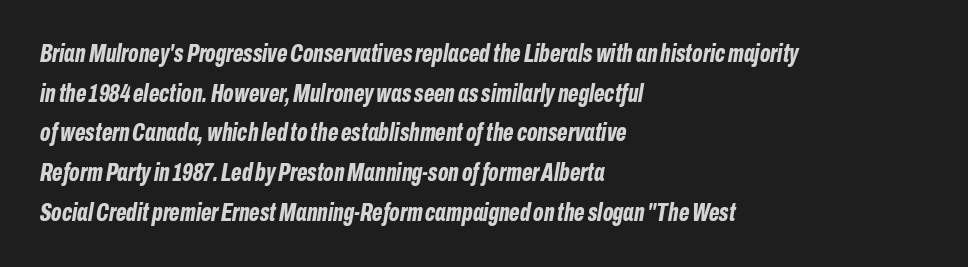
Lines of text with bare space underneath. The gaps between neighbouring characters are ordinary and unremarkable. Notice how the stems are inclined rather than vertical — that's the hallmark of italics. All the whitespace from short lines collects on the right. How heavy is the stroke? Heavy — this is a bold. Compared with typical paragraphs, the rows here are spaced about the same.
